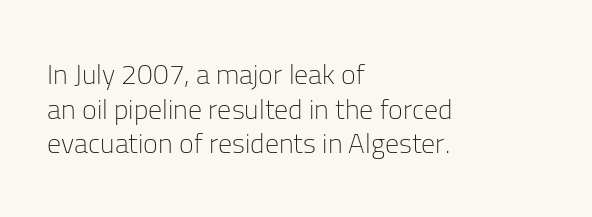
Q: Is the text bold? A: No.
Q: Is the text italic (slanted)? A: No, it is upright.
Q: Is the typeface a serif or a sans-serif typeface? A: Sans-serif.
Q: Is the text underlined? A: No.
Q: How is the paragraph aligned? A: Left-aligned.
Q: Is the spacing between letters normal or unusually wide? A: Normal.
Q: Width (condensed, normal, or wide)? A: Normal.
Q: Stroke contrast? A: Low.
Q: x-height? A: Medium.
Q: Monospaced? A: No.
